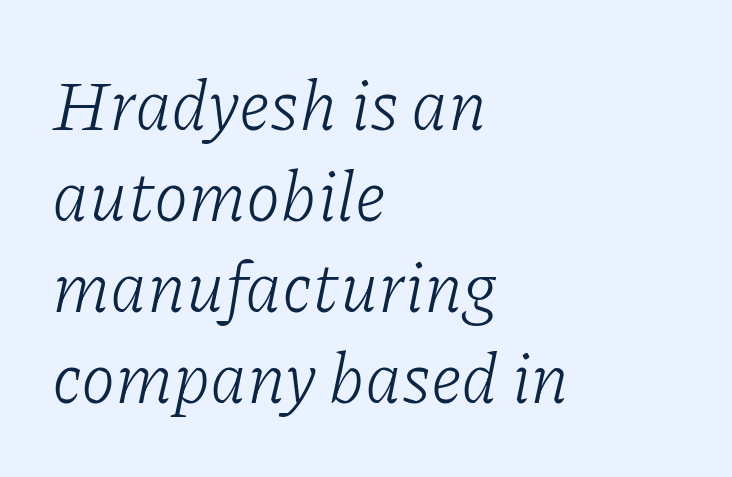
Vertically, the passage feels balanced, rows spaced as you'd expect. Character widths vary here, with narrow letters taking less room than wide ones. Observe the serifs anchoring each vertical stroke in this sample. Notice how the passage keeps a crisp vertical edge on the left only.
